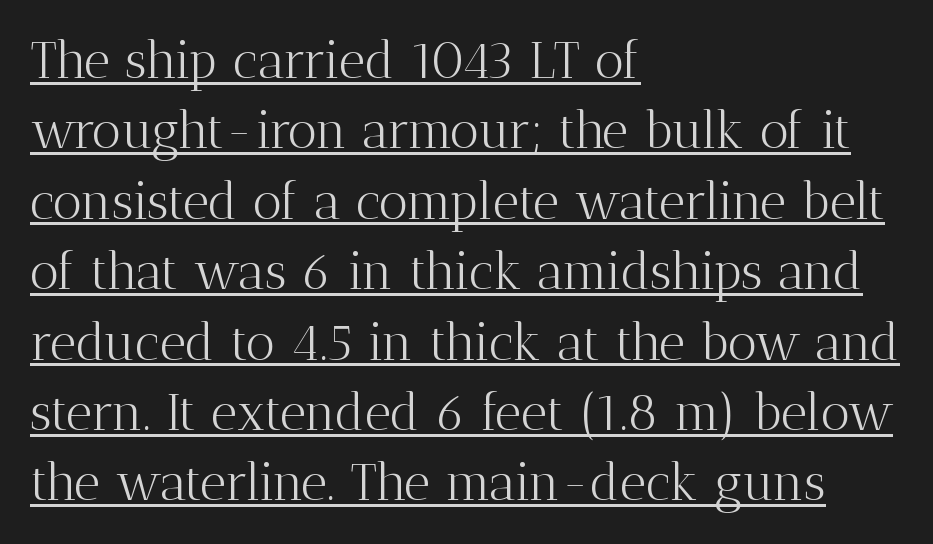
Q: Is the text bold? A: No.
Q: Is the text italic (slanted)? A: No, it is upright.
Q: Is the typeface a serif or a sans-serif typeface? A: Serif.
Q: Is the text underlined? A: Yes.
Q: How is the paragraph aligned? A: Left-aligned.
Q: Is the spacing between letters normal or unusually wide? A: Normal.
Q: Is the spacing between lines tight, normal or loose? A: Normal.
Q: Width (condensed, normal, or wide)? A: Normal.
Q: Stroke contrast? A: Medium.
Q: x-height? A: Medium.
Q: Monospaced? A: No.
